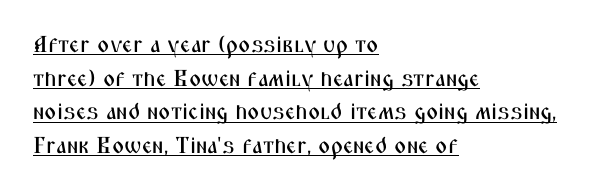
Italic? Not at all — the glyphs are vertical. A classic flush-left, rag-right setting is used for this passage. This sample carries an underscore along the baseline area. The face used here is rendered with its standard letterfit. The line-height multiplier appears to be the usual default.
